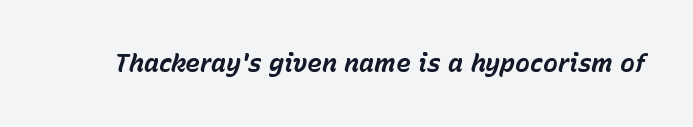
Q: Is the text bold? A: Yes.
Q: Is the text italic (slanted)? A: Yes, it leans right by about 15 degrees.
Q: Is the text underlined? A: No.
Q: Is the spacing between letters normal or unusually wide? A: Normal.
